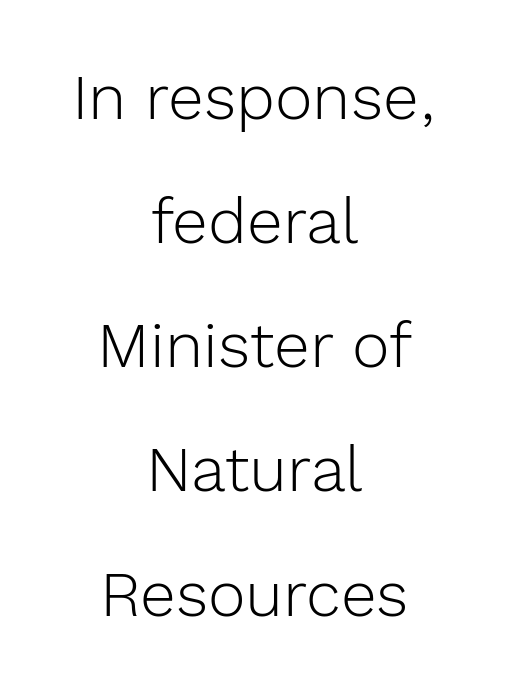
Q: Is the text bold? A: No.
Q: Is the text italic (slanted)? A: No, it is upright.
Q: Is the typeface a serif or a sans-serif typeface? A: Sans-serif.
Q: Is the text underlined? A: No.
Q: How is the paragraph aligned? A: Centered.
Q: Is the spacing between letters normal or unusually wide? A: Normal.
Q: Is the spacing between lines tight, normal or loose? A: Loose.
Q: Width (condensed, normal, or wide)? A: Normal.
Q: x-height? A: Medium.
Q: Monospaced? A: No.
